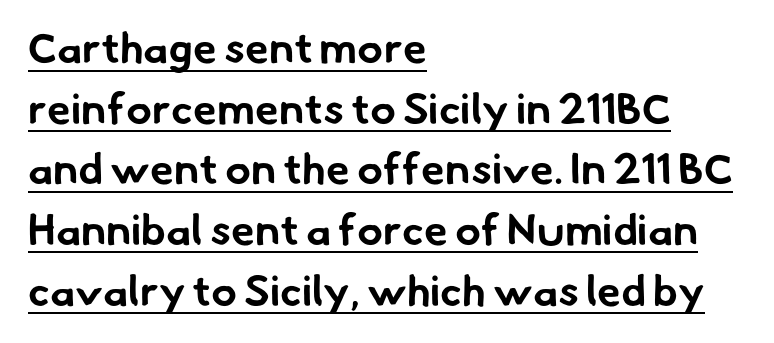
Rows of type keep a routine distance in the vertical direction. Underlined type. Visually the block forms a straight wall on the left and a jagged coastline on the right. Typographically, this falls in the sans-serif category. The face used here is rendered with its standard letterfit.
